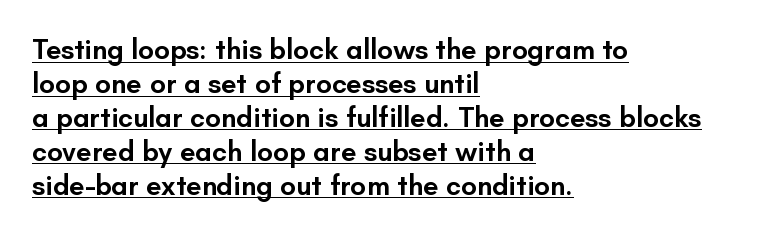
{"serif": "no", "italic": "no", "bold": "semi", "weight": "semibold", "width": "normal", "stroke_contrast": "low", "x_height": "small", "monospaced": "no", "underline": "yes", "align": "left", "line_spacing_ratio": 1.21, "letter_spacing": "normal", "letter_spacing_em": 0.0, "glyph_px": 28}
